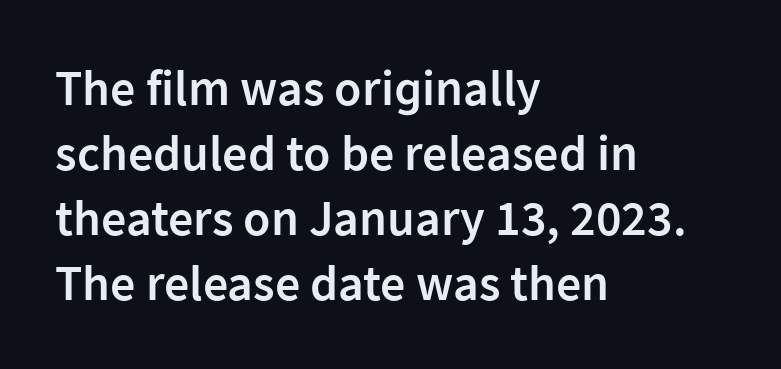
{"serif": "no", "italic": "no", "bold": "semi", "weight": "semibold", "width": "normal", "stroke_contrast": "low", "x_height": "medium", "monospaced": "no", "underline": "no", "align": "left", "line_spacing": "normal", "line_spacing_ratio": 1.3, "letter_spacing": "normal", "letter_spacing_em": 0.0, "glyph_px": 50}
